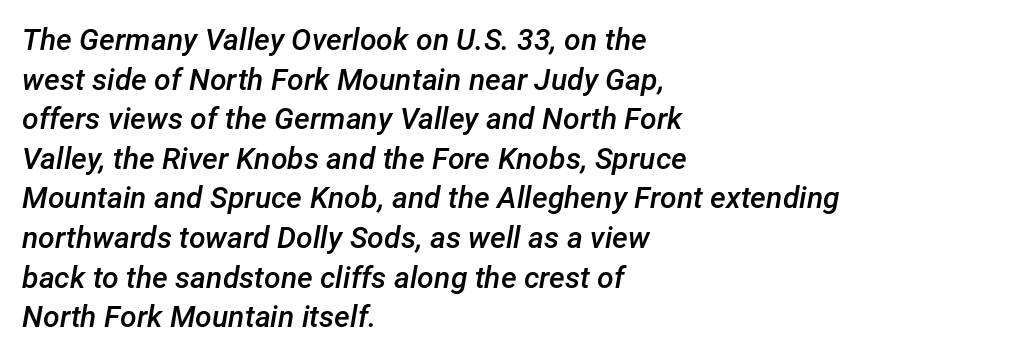
The image shows 30 px semibold type, italic (leaning right); set left-aligned, normal line spacing (1.32x), normal letter spacing, not underlined; low stroke contrast and a medium x-height.
